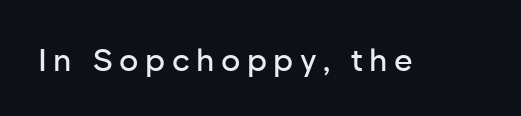
Q: Is the text italic (slanted)? A: No, it is upright.
Q: Is the typeface a serif or a sans-serif typeface? A: Sans-serif.
Q: Is the text underlined? A: No.
Q: Is the spacing between letters normal or unusually wide? A: Unusually wide.
Q: Width (condensed, normal, or wide)? A: Normal.
Q: Stroke contrast? A: Low.
Q: x-height? A: Medium.
Q: Monospaced? A: No.
